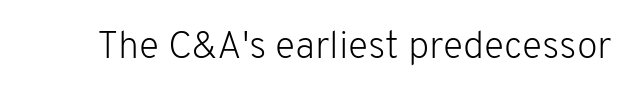
Heft: none added — not bold. Spacing between characters is what you'd get straight out of the box. In terms of letterform style, serifs are entirely absent. Bare-footed words on every line. The rendering uses natural spacing where letterforms have individual widths.
